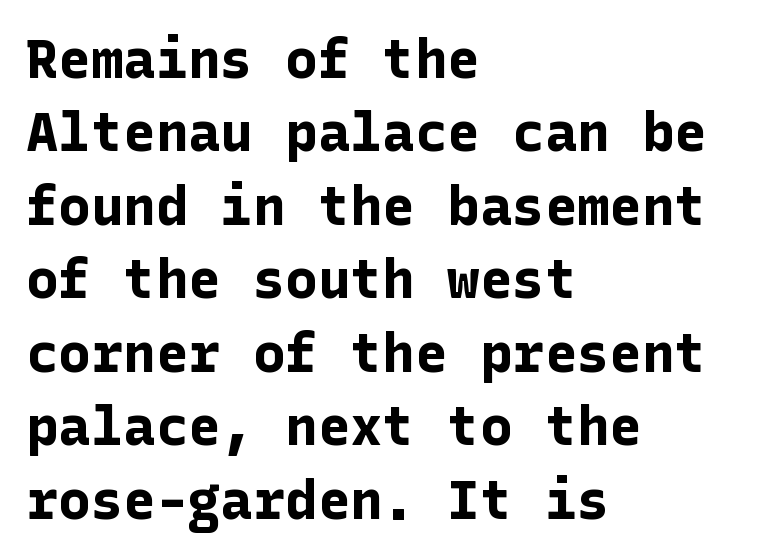
{"serif": "no", "italic": "no", "bold": "yes", "weight": "bold", "width": "normal", "stroke_contrast": "low", "x_height": "medium", "underline": "no", "align": "left", "line_spacing": "normal", "line_spacing_ratio": 1.36, "letter_spacing": "normal", "letter_spacing_em": 0.0, "glyph_px": 54}
